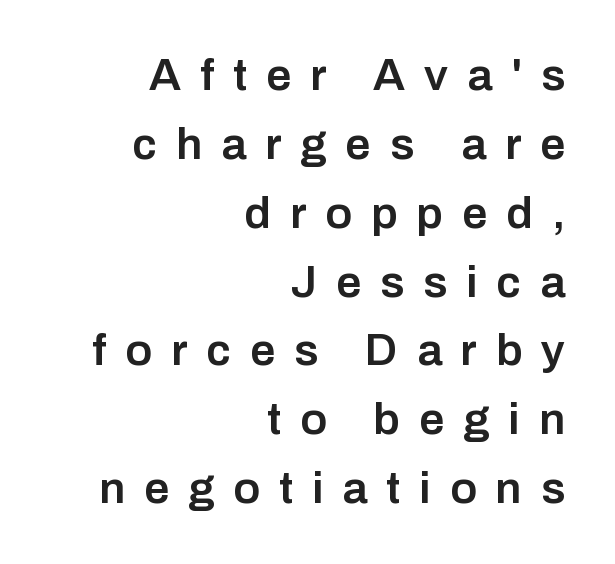
Each line ends at the same right margin while the left side varies. The face used here is a sans, in the tradition of grotesques and geometrics. Is the letter spacing exaggerated? Yes — the characters are pushed far apart. The typesetting leans somewhat heavy: a semibold. Any mark beneath the type? The region is blank.
